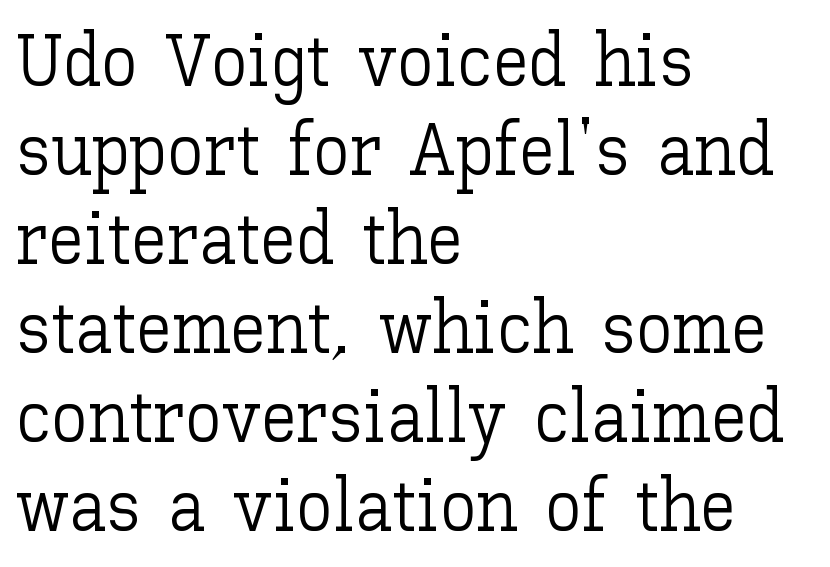
{"italic": "no", "bold": "no", "weight": "light", "width": "normal", "stroke_contrast": "low", "x_height": "medium", "monospaced": "no", "underline": "no", "align": "left", "line_spacing_ratio": 1.22, "letter_spacing": "normal", "letter_spacing_em": 0.0, "glyph_px": 73}
